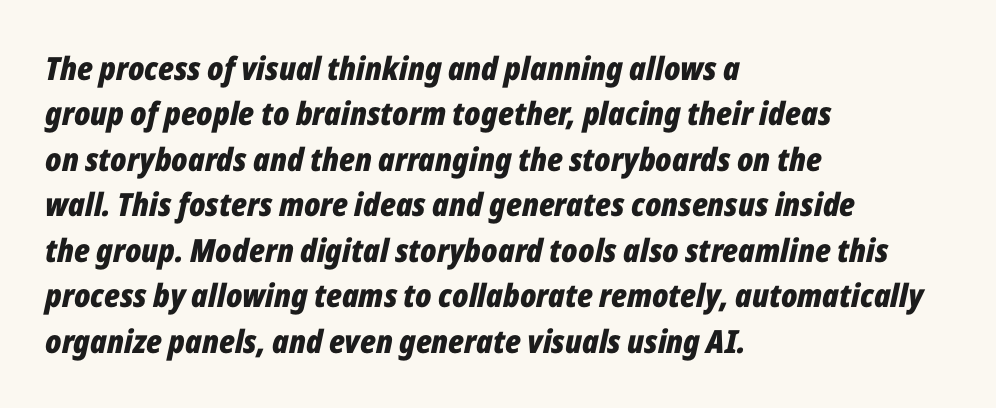
The image shows 32 px bold, condensed type, italic (leaning right); set left-aligned, normal line spacing (1.42x), normal letter spacing, not underlined; low stroke contrast and a medium x-height.
